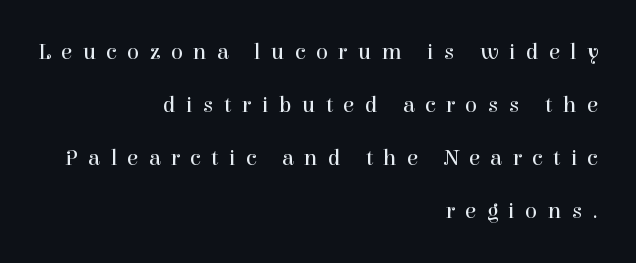
Spacing between characters has been opened up far beyond the box default. How would I describe the line gaps? Wide and relaxed. A student would call this right alignment; a typographer would say flush right, rag left. The passage shown is not bold in any degree. Upright lettering throughout.
